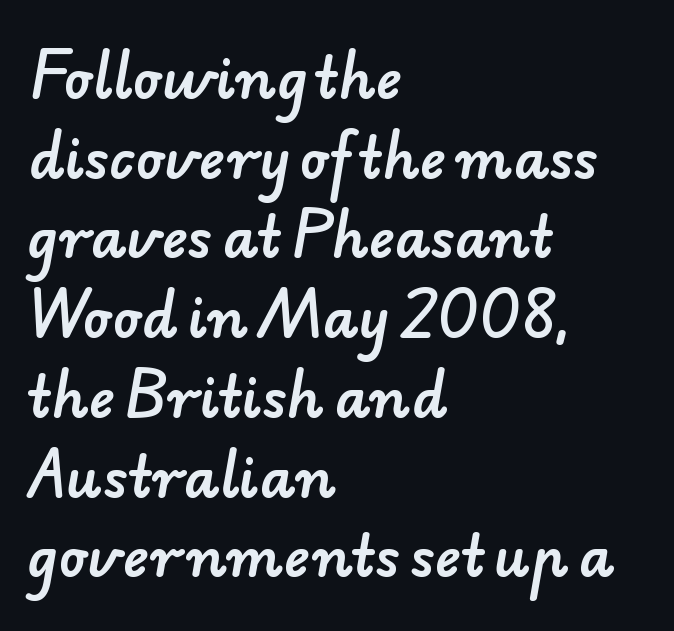
Regarding leading, the lines here are spaced in the standard way. Words float on clear page, feet unadorned. Looks like regular typesetting: each glyph gets only the width it needs. Observe the ordinary spacing: letters are neighbours, not strangers. These lines stack with their left ends in a neat column. The passage shown is typeset with a sans-serif family.
